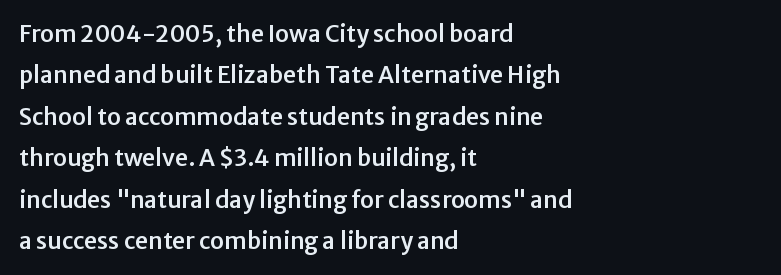
The image shows 23 px text type, upright; set left-aligned, line spacing 1.8x, normal letter spacing, not underlined.
